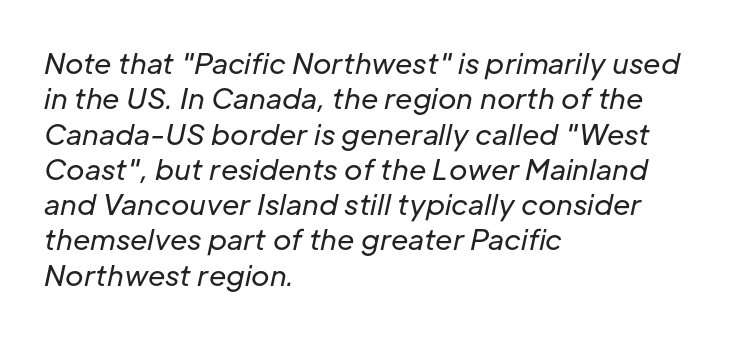
Q: Is the text bold? A: No.
Q: Is the text italic (slanted)? A: Yes, it leans right by about 12 degrees.
Q: Is the text underlined? A: No.
Q: How is the paragraph aligned? A: Left-aligned.
Q: Is the spacing between letters normal or unusually wide? A: Normal.
Q: Is the spacing between lines tight, normal or loose? A: Normal.
Q: Width (condensed, normal, or wide)? A: Normal.
Q: Stroke contrast? A: Low.
Q: x-height? A: Medium.
Q: Monospaced? A: No.
